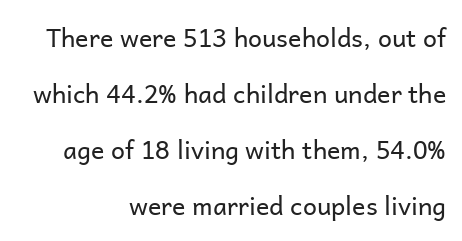
The image shows 25 px text type, upright; set right-aligned, loose line spacing (2.24x), normal letter spacing, not underlined.
